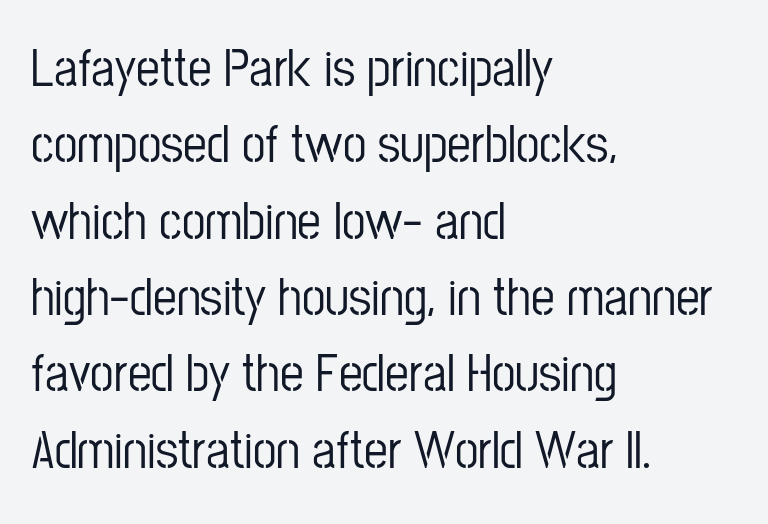
{"serif": "no", "italic": "no", "width": "condensed", "stroke_contrast": "low", "x_height": "medium", "monospaced": "no", "underline": "no", "align": "left", "line_spacing": "normal", "line_spacing_ratio": 1.44, "letter_spacing": "normal", "letter_spacing_em": 0.0, "glyph_px": 53}
